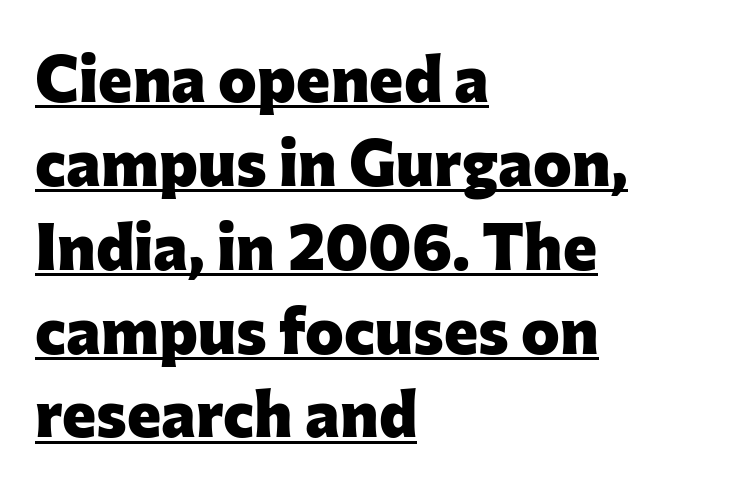
The image shows 65 px heavy sans-serif type, upright; set left-aligned, normal line spacing (1.29x), normal letter spacing, underlined; low stroke contrast and a medium x-height.
